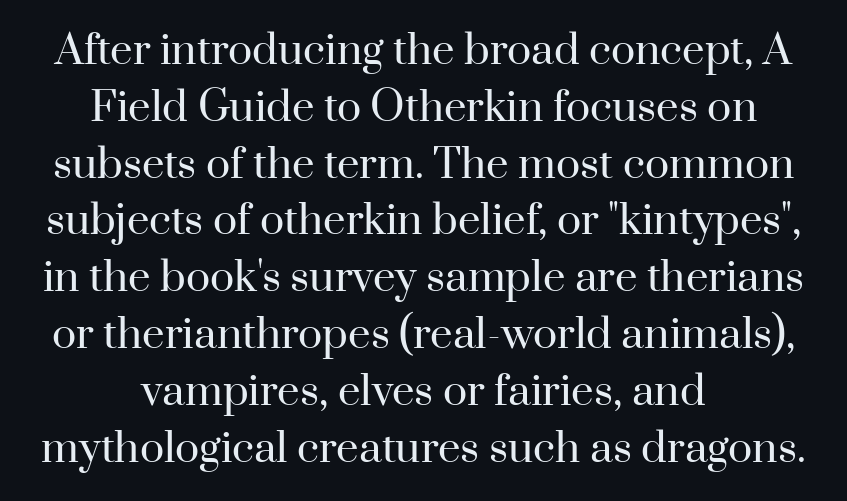
Q: Is the text bold? A: No.
Q: Is the text italic (slanted)? A: No, it is upright.
Q: Is the typeface a serif or a sans-serif typeface? A: Serif.
Q: Is the text underlined? A: No.
Q: How is the paragraph aligned? A: Centered.
Q: Is the spacing between letters normal or unusually wide? A: Normal.
Q: Is the spacing between lines tight, normal or loose? A: Normal.
Q: Width (condensed, normal, or wide)? A: Normal.
Q: Stroke contrast? A: High.
Q: x-height? A: Small.
Q: Monospaced? A: No.
